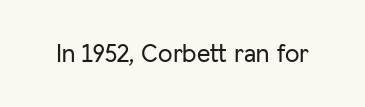
{"italic": "no", "underline": "no", "letter_spacing": "normal", "letter_spacing_em": 0.0, "glyph_px": 26}
